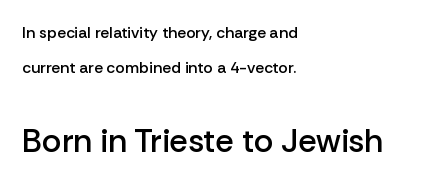
The image shows 33 px semibold sans-serif type, upright; set left-aligned, loose line spacing (2.2x), normal letter spacing, not underlined; the second (bottom) block is 2.06x larger; low stroke contrast and a medium x-height.
